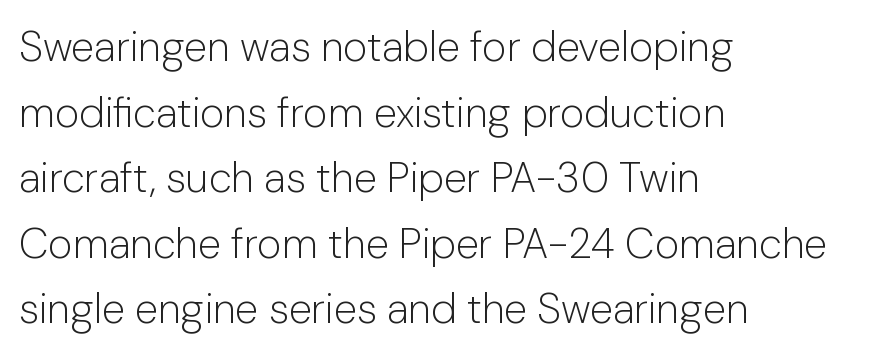
{"serif": "no", "italic": "no", "bold": "no", "weight": "light", "width": "normal", "stroke_contrast": "low", "x_height": "medium", "monospaced": "no", "underline": "no", "align": "left", "line_spacing": "normal", "line_spacing_ratio": 1.56, "letter_spacing": "normal", "letter_spacing_em": 0.0, "glyph_px": 42}
